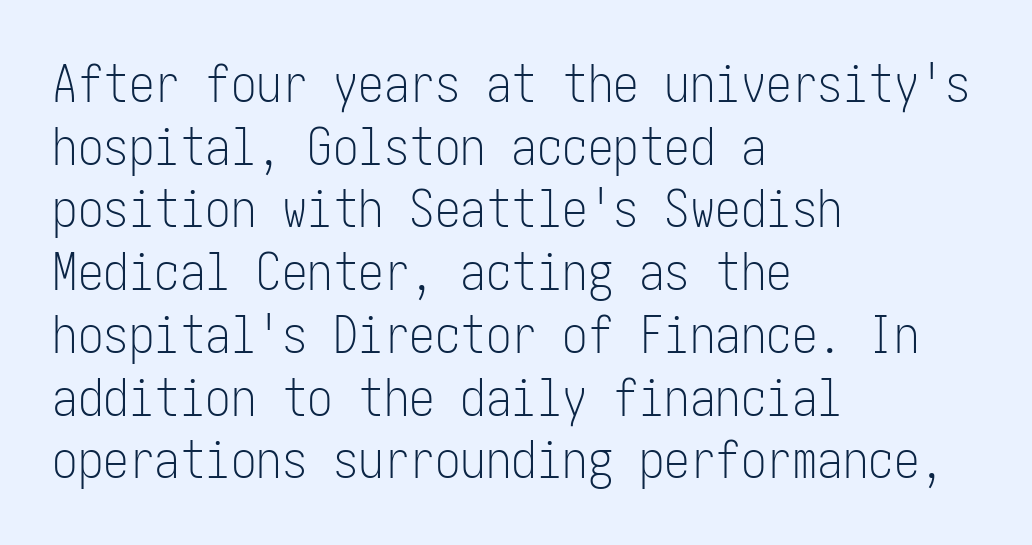
{"serif": "no", "italic": "no", "bold": "no", "weight": "light", "width": "condensed", "stroke_contrast": "low", "x_height": "medium", "underline": "no", "align": "left", "line_spacing_ratio": 1.23, "letter_spacing": "normal", "letter_spacing_em": 0.0, "glyph_px": 51}
